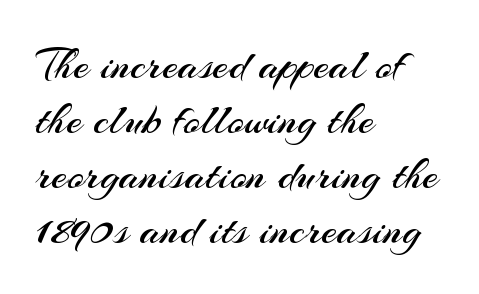
The image shows 45 px regular-weight sans-serif type; set left-aligned, line spacing 1.22x, normal letter spacing, not underlined; medium stroke contrast and a small x-height.
